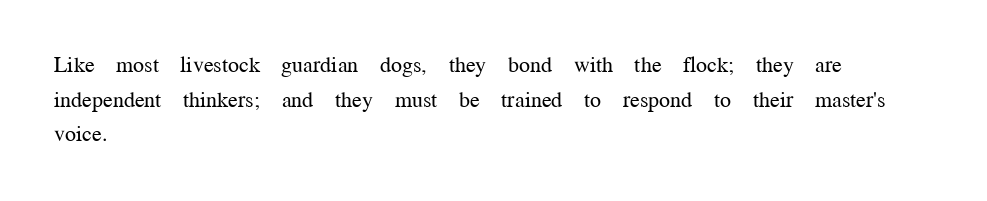
The image shows 22 px text type, upright; set left-aligned, normal line spacing (1.57x), normal letter spacing, not underlined.
